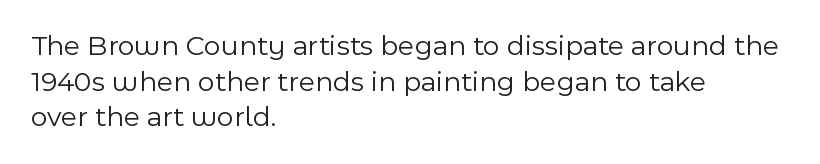
Teacher's note: observe the even left margin — that is flush-left alignment. This sample has the flowing, uneven cadence of proportional lettering. These lines are composed in type without serifs. This is roman type, the default non-slanted kind.
